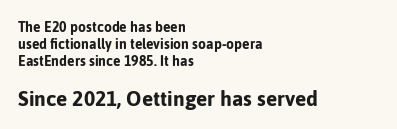
Q: Is the text bold? A: Yes.
Q: Is the text italic (slanted)? A: No, it is upright.
Q: Is the text underlined? A: No.
Q: How is the paragraph aligned? A: Left-aligned.
Q: Is the spacing between letters normal or unusually wide? A: Normal.
Q: Which block of text is set in a larger size, the first (top) or the second (bottom)? A: The second (bottom) one.
